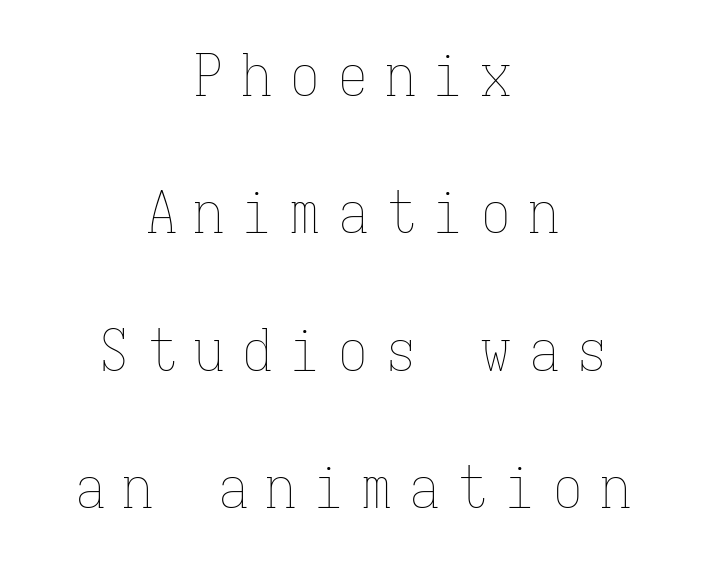
The image shows 59 px thin, condensed type, upright, monospaced; set centered, loose line spacing (2.33x), unusually wide letter spacing (+0.31 em), not underlined; low stroke contrast and a medium x-height.
